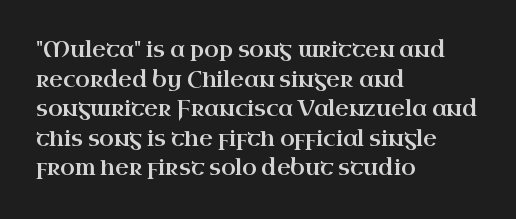
The image shows 21 px text type, upright; set left-aligned, normal line spacing (1.41x), normal letter spacing, not underlined.
